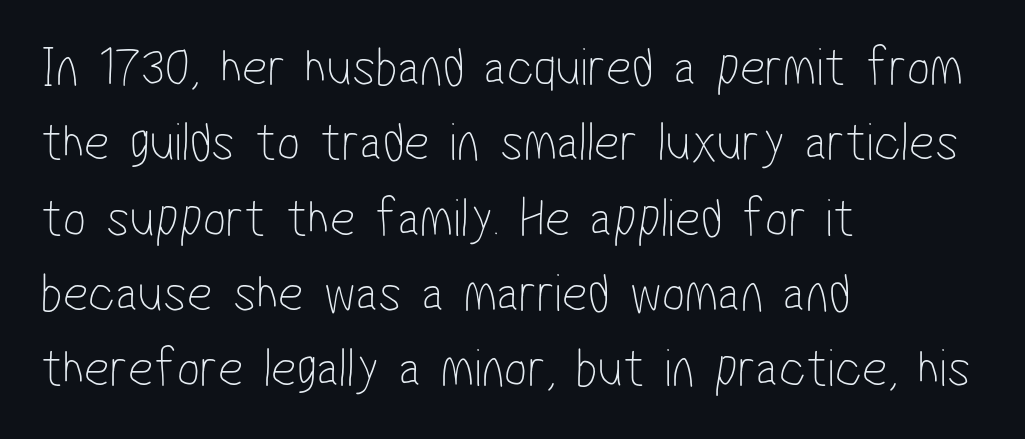
The image shows 55 px thin, condensed sans-serif type; set left-aligned, normal line spacing (1.37x), normal letter spacing, not underlined; low stroke contrast and a medium x-height.
